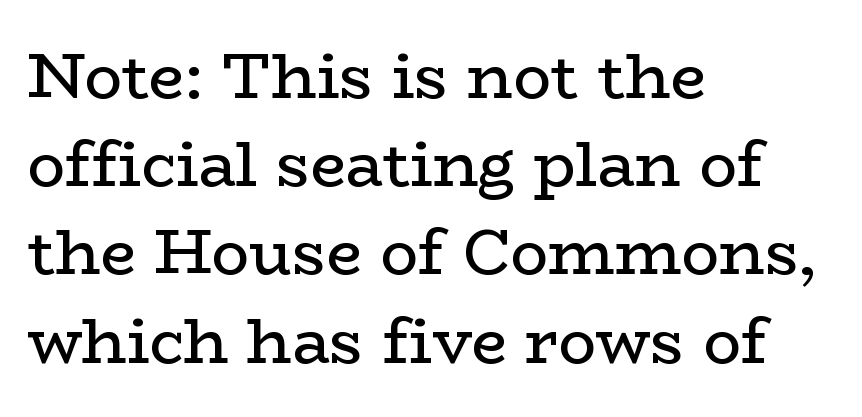
{"serif": "yes", "italic": "no", "bold": "no", "weight": "regular", "width": "wide", "stroke_contrast": "low", "x_height": "medium", "monospaced": "no", "underline": "no", "align": "left", "line_spacing": "normal", "line_spacing_ratio": 1.4, "letter_spacing": "normal", "letter_spacing_em": 0.0, "glyph_px": 63}
